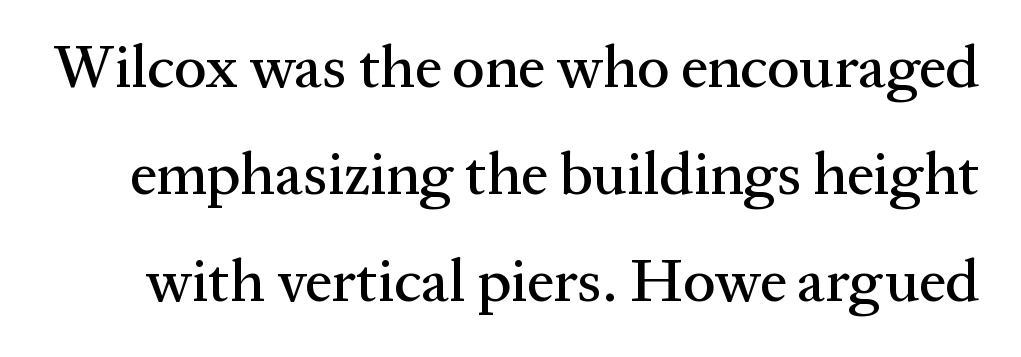
Type without underlining. Think of a printed novel: that variable character pitch is what you see here. Posture: vertical. Old-style or modern, the face here clearly has serifs. Honestly, the letter spacing is just normal — you wouldn't notice it.
